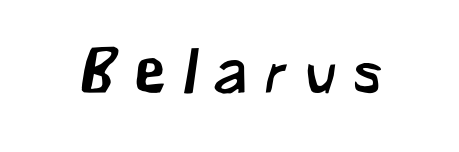
The image shows 57 px sans-serif type; set unusually wide letter spacing (+0.31 em), not underlined; low stroke contrast and a medium x-height.
